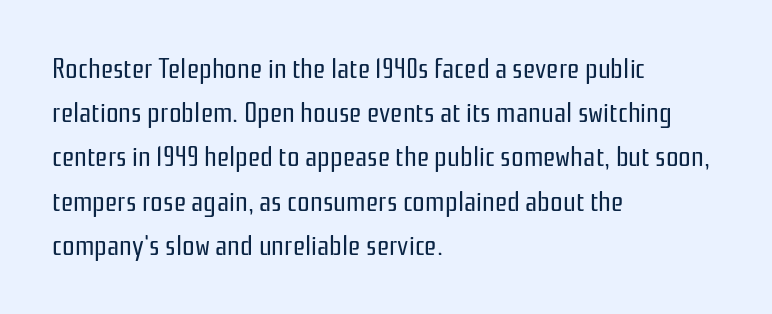
The image shows 28 px regular-weight, condensed sans-serif type, upright; set left-aligned, normal line spacing (1.58x), normal letter spacing, not underlined; low stroke contrast and a medium x-height.
